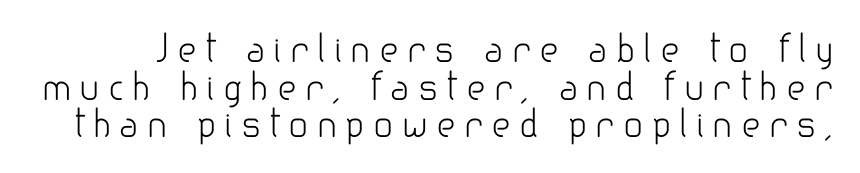
{"serif": "no", "italic": "no", "bold": "no", "weight": "light", "width": "normal", "stroke_contrast": "low", "x_height": "small", "monospaced": "no", "underline": "no", "line_spacing": "tight", "line_spacing_ratio": 1.02, "letter_spacing": "wide", "letter_spacing_em": 0.22, "glyph_px": 37}
